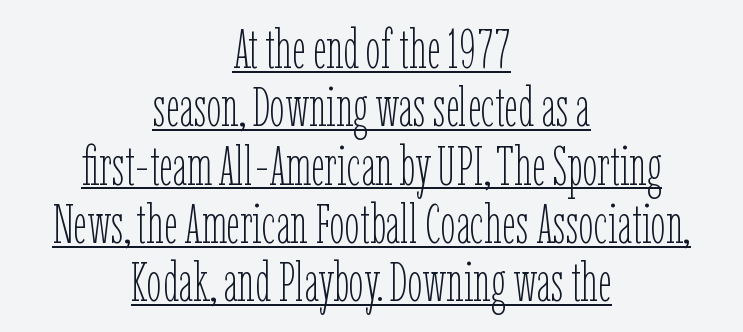
{"italic": "no", "bold": "no", "weight": "thin", "width": "condensed", "stroke_contrast": "low", "x_height": "medium", "monospaced": "no", "underline": "yes", "align": "center", "line_spacing": "tight", "line_spacing_ratio": 1.08, "letter_spacing": "normal", "letter_spacing_em": 0.0, "glyph_px": 54}
